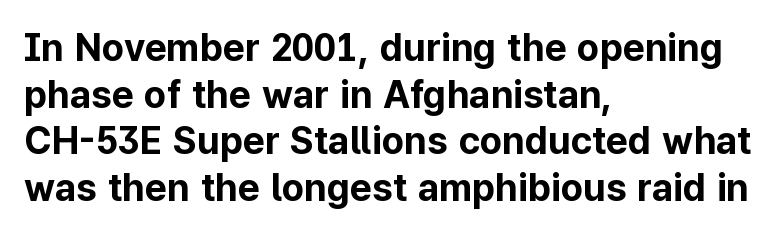
Q: Is the text bold? A: Yes.
Q: Is the text italic (slanted)? A: No, it is upright.
Q: Is the typeface a serif or a sans-serif typeface? A: Sans-serif.
Q: Is the text underlined? A: No.
Q: How is the paragraph aligned? A: Left-aligned.
Q: Is the spacing between letters normal or unusually wide? A: Normal.
Q: Width (condensed, normal, or wide)? A: Normal.
Q: Stroke contrast? A: Low.
Q: x-height? A: Medium.
Q: Monospaced? A: No.
